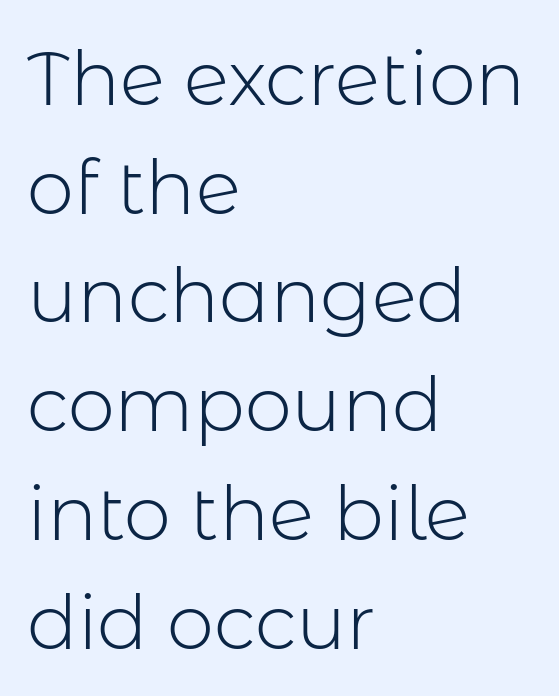
Q: Is the text bold? A: No.
Q: Is the text italic (slanted)? A: No, it is upright.
Q: Is the typeface a serif or a sans-serif typeface? A: Sans-serif.
Q: Is the text underlined? A: No.
Q: How is the paragraph aligned? A: Left-aligned.
Q: Is the spacing between letters normal or unusually wide? A: Normal.
Q: Is the spacing between lines tight, normal or loose? A: Normal.
Q: Width (condensed, normal, or wide)? A: Normal.
Q: Stroke contrast? A: Low.
Q: x-height? A: Medium.
Q: Monospaced? A: No.
